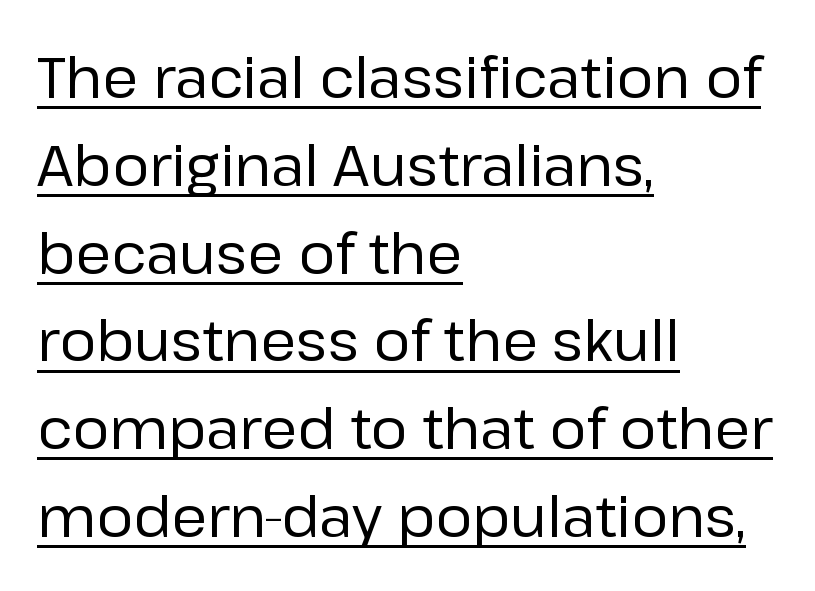
Horizontal alignment here is leftward, the default for most running prose. These lines are rendered in a variable-pitch font. These lines sit exactly where default settings would place them. The font sits on the lighter half of the weight spectrum, regular included. The typesetter has applied underlining to the passage shown. The letters stand upright; this is a roman face.
